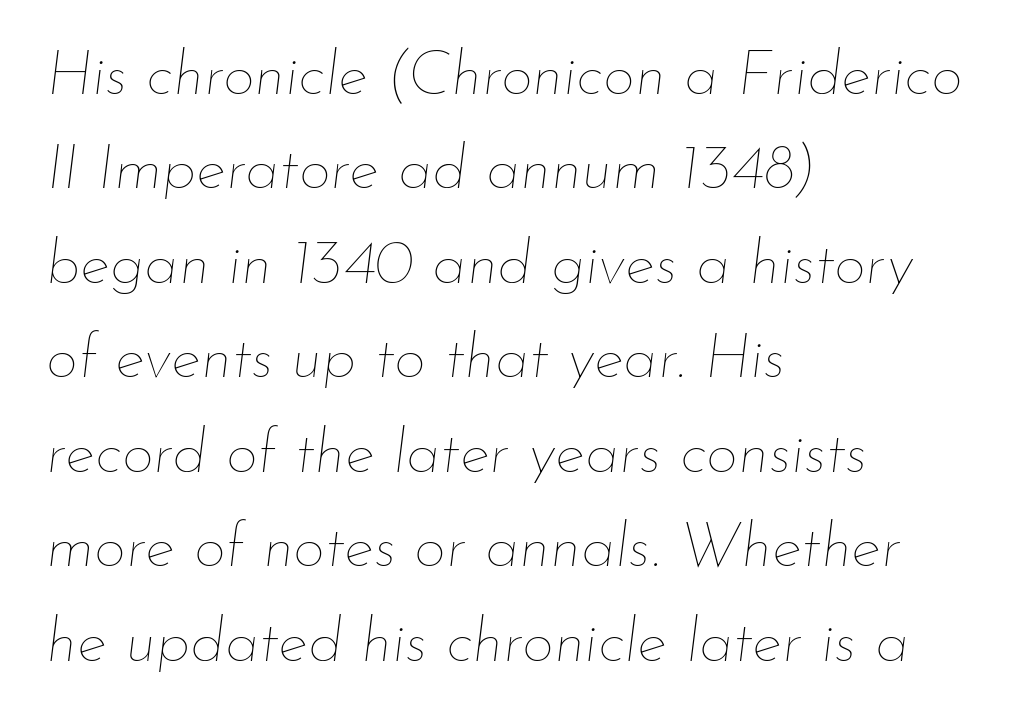
{"italic": "yes", "lean": "right", "slant_degrees": 7, "bold": "no", "weight": "thin", "width": "normal", "stroke_contrast": "low", "x_height": "small", "monospaced": "no", "underline": "no", "align": "left", "line_spacing": "normal", "line_spacing_ratio": 1.5, "letter_spacing": "normal", "letter_spacing_em": 0.0, "glyph_px": 63}
